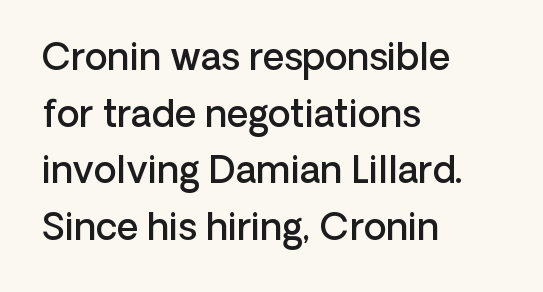
Q: Is the text bold? A: Semi-bold.
Q: Is the text italic (slanted)? A: No, it is upright.
Q: Is the typeface a serif or a sans-serif typeface? A: Sans-serif.
Q: Is the text underlined? A: No.
Q: How is the paragraph aligned? A: Left-aligned.
Q: Is the spacing between letters normal or unusually wide? A: Normal.
Q: Is the spacing between lines tight, normal or loose? A: Normal.
Q: Width (condensed, normal, or wide)? A: Normal.
Q: Stroke contrast? A: Low.
Q: x-height? A: Medium.
Q: Monospaced? A: No.
